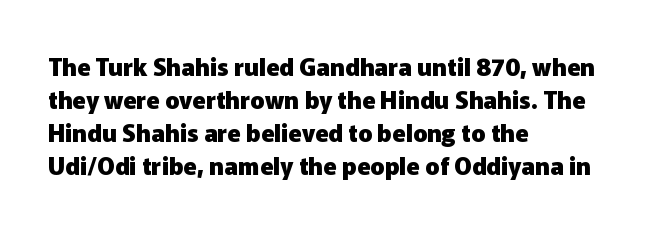
Q: Is the text bold? A: Yes.
Q: Is the text italic (slanted)? A: No, it is upright.
Q: Is the text underlined? A: No.
Q: How is the paragraph aligned? A: Left-aligned.
Q: Is the spacing between letters normal or unusually wide? A: Normal.
Q: Is the spacing between lines tight, normal or loose? A: Normal.
